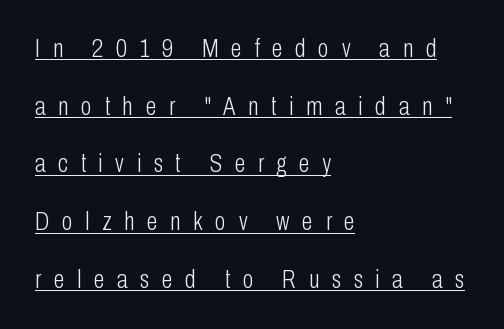
Loosely led — the rows are spread out. The text block is weighted toward the left margin, trailing off unevenly rightward. Stroke mass is kept to a normal reading level or below. The lettering holds an erect, upright posture throughout. Words appear elongated and porous because spacing is wide. The specimen includes a rule beneath the text block's lines.
